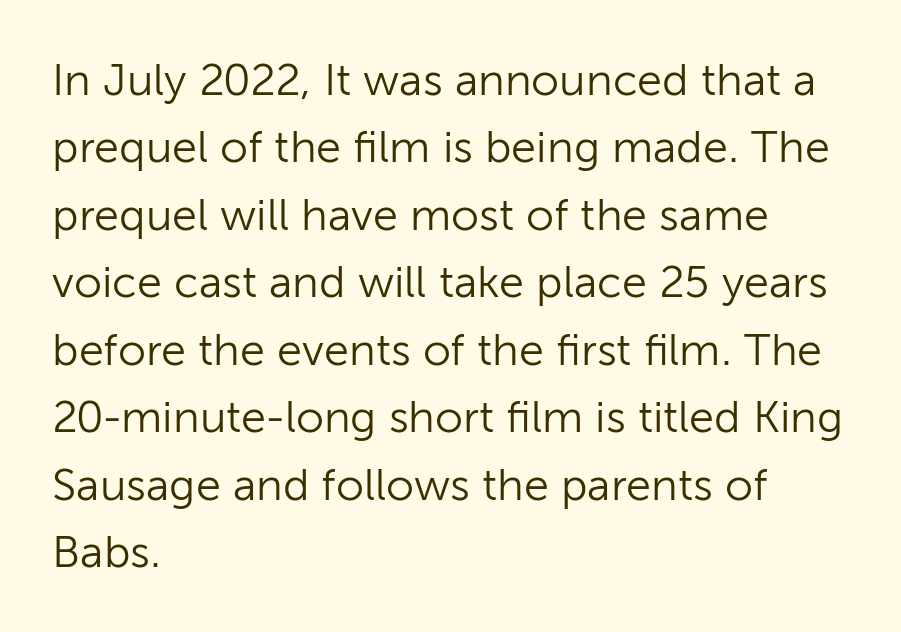
The letters advance in unequal steps, a hallmark of proportional type. If you measured baseline to baseline, you'd find a middling distance. Type style note: lacks serifs. Is the block centered? No — it sits flush against the left margin. How are the letters spaced? Ordinarily, with no added tracking.
